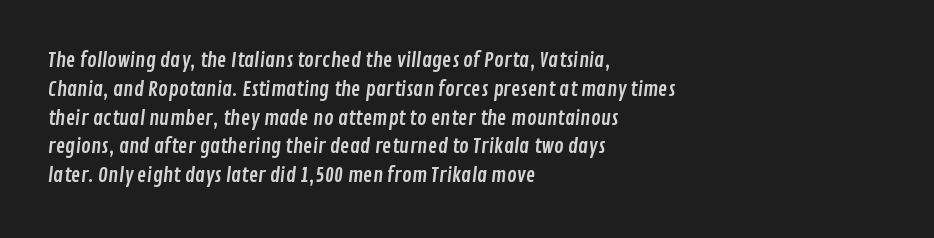
Q: Is the text underlined? A: No.
Q: How is the paragraph aligned? A: Left-aligned.
Q: Is the spacing between letters normal or unusually wide? A: Normal.
Q: Is the spacing between lines tight, normal or loose? A: Normal.
